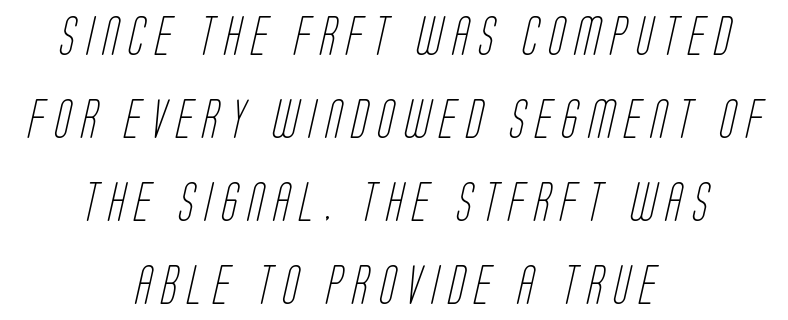
Summary of vertical rhythm: relaxed, with wide interline spacing. This rendering uses center alignment, leaving both contours irregular but symmetric. What stands out about the letter spacing? Its width — letters are far apart. Spacing verdict: proportional, widths tailored to each character.
